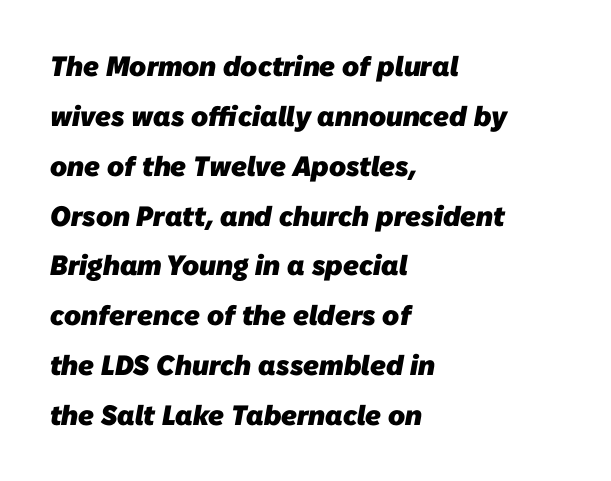
{"serif": "no", "bold": "yes", "weight": "heavy", "width": "normal", "stroke_contrast": "low", "x_height": "medium", "monospaced": "no", "underline": "no", "align": "left", "line_spacing_ratio": 1.78, "letter_spacing": "normal", "letter_spacing_em": 0.0, "glyph_px": 28}
